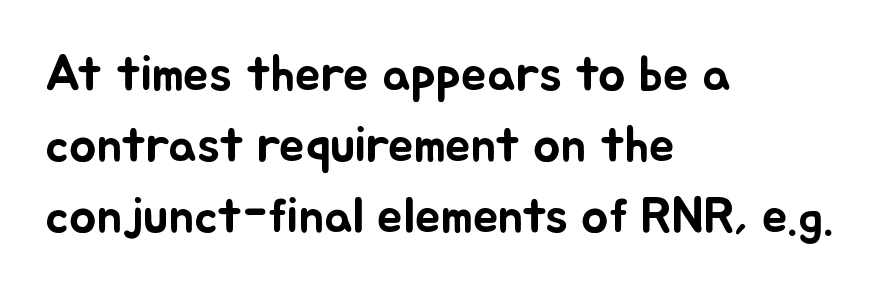
{"italic": "no", "width": "normal", "stroke_contrast": "low", "x_height": "small", "monospaced": "no", "underline": "no", "align": "left", "line_spacing": "normal", "line_spacing_ratio": 1.39, "letter_spacing": "normal", "letter_spacing_em": 0.0, "glyph_px": 51}
